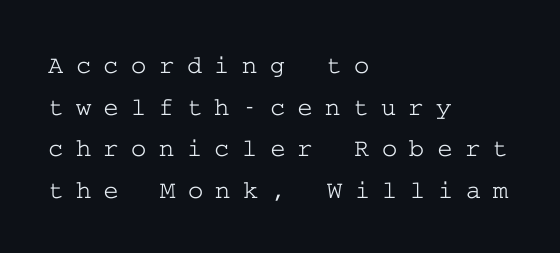
{"italic": "no", "underline": "no", "align": "left", "line_spacing": "normal", "line_spacing_ratio": 1.6, "letter_spacing": "wide", "letter_spacing_em": 0.48, "glyph_px": 26}
